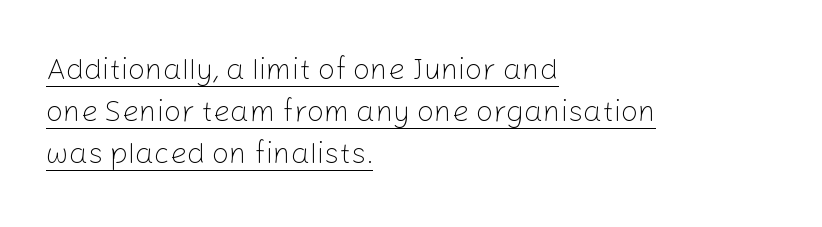
Regarding serifs, this sample does without them. The typesetter chose a ragged-right arrangement here. Horizontal bands of white between lines are of average thickness. Honestly, the underline is the first thing you notice here.
